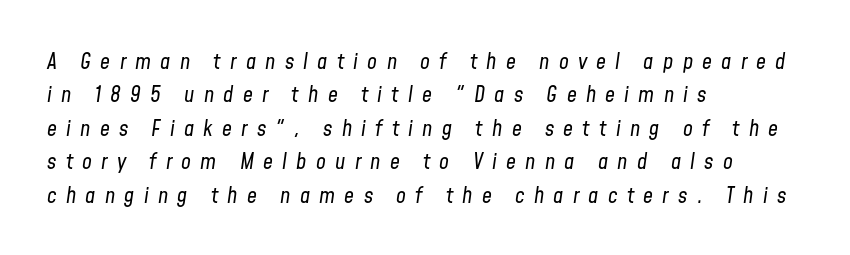
The line texture is sparse and dotted thanks to wide tracking. This reads as an unemphasized weight, regular at the heaviest. Anything drawn beneath the words? Only blank space. Whoever set this chose a conventional vertical rhythm. The paragraph has a hard left edge and a soft right edge.
